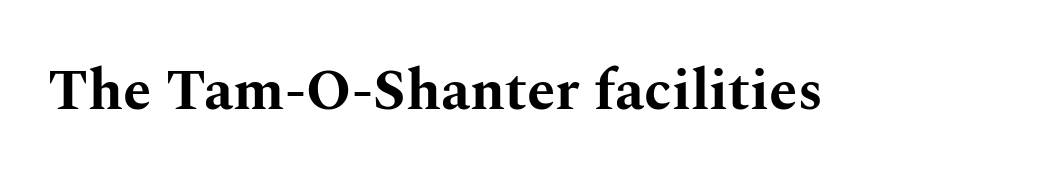
Bold? Absolutely — the strokes are thick and heavy. Note: serifs present on the glyphs. Compared with typical body copy, the letter spacing here is the same. The space directly below the letters is spotless. Characters remain perfectly vertical along every line.
